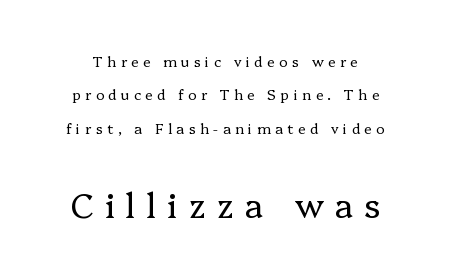
{"serif": "yes", "italic": "no", "bold": "no", "weight": "regular", "width": "normal", "stroke_contrast": "low", "x_height": "medium", "monospaced": "no", "underline": "no", "line_spacing": "loose", "line_spacing_ratio": 2.39, "letter_spacing": "wide", "letter_spacing_em": 0.32, "larger_block": "second", "size_ratio": 2.43, "glyph_px": 34}
